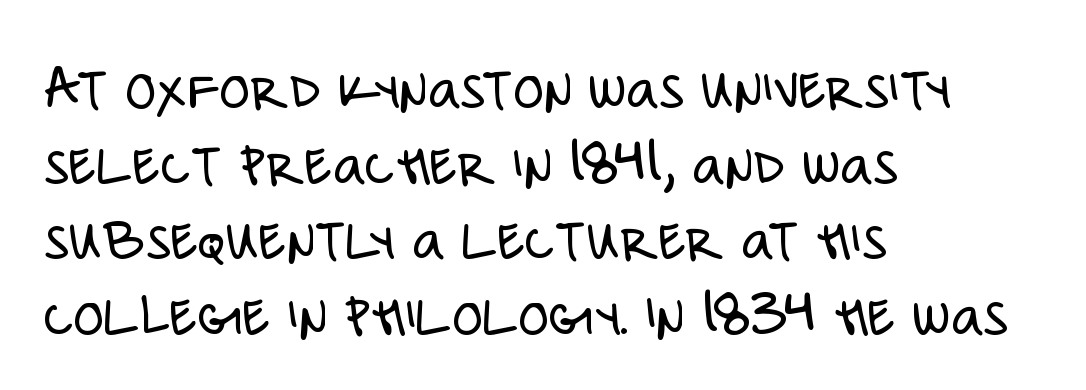
Where is the straight margin? On the left. Does extra space separate the letters? No, they use regular spacing. Ink coverage per letter is moderate at most. Italic? Not at all — the glyphs are vertical. You can tell from the bare stems that sans-serif type was used. Do the characters align in a grid? No, the font is proportional.
